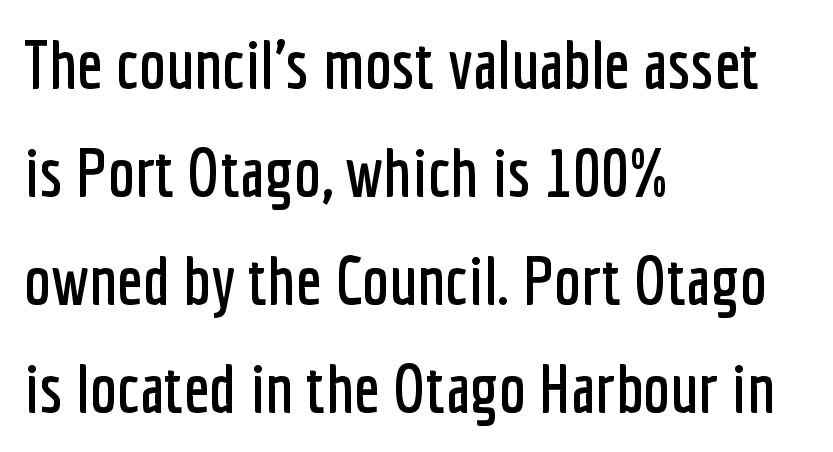
The image shows 68 px condensed sans-serif type, upright; set left-aligned, normal line spacing (1.59x), normal letter spacing, not underlined; low stroke contrast and a medium x-height.
